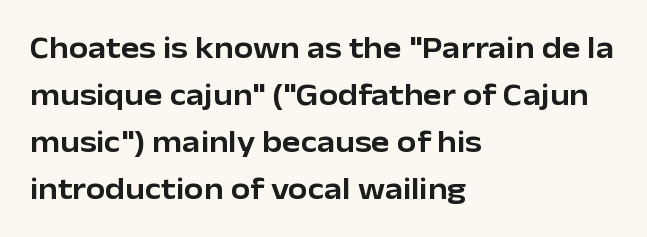
The image shows 31 px sans-serif type, upright; set left-aligned, normal line spacing (1.52x), normal letter spacing, not underlined; low stroke contrast and a medium x-height.
